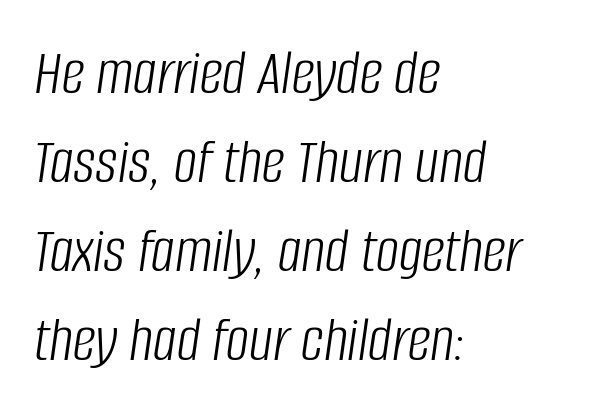
Q: Is the text bold? A: No.
Q: Is the text italic (slanted)? A: Yes, it leans right by about 8 degrees.
Q: Is the text underlined? A: No.
Q: How is the paragraph aligned? A: Left-aligned.
Q: Is the spacing between letters normal or unusually wide? A: Normal.
Q: Is the spacing between lines tight, normal or loose? A: Normal.
Q: Width (condensed, normal, or wide)? A: Condensed.
Q: Stroke contrast? A: Low.
Q: x-height? A: Large.
Q: Monospaced? A: No.
